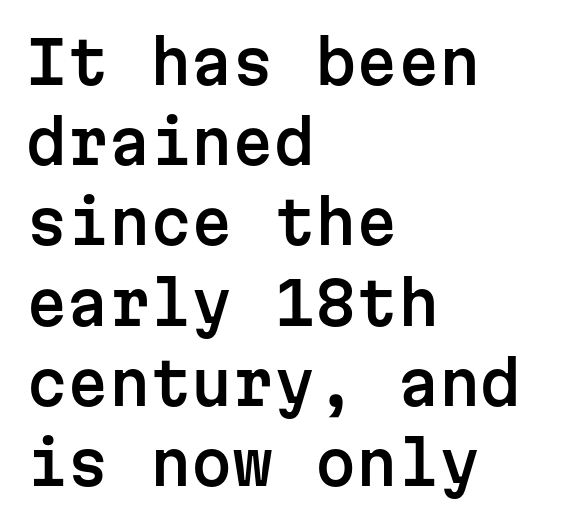
Q: Is the text italic (slanted)? A: No, it is upright.
Q: Is the typeface a serif or a sans-serif typeface? A: Sans-serif.
Q: Is the text underlined? A: No.
Q: How is the paragraph aligned? A: Left-aligned.
Q: Is the spacing between letters normal or unusually wide? A: Normal.
Q: Is the spacing between lines tight, normal or loose? A: Normal.
Q: Width (condensed, normal, or wide)? A: Normal.
Q: Stroke contrast? A: Low.
Q: x-height? A: Medium.
Q: Monospaced? A: Yes.
